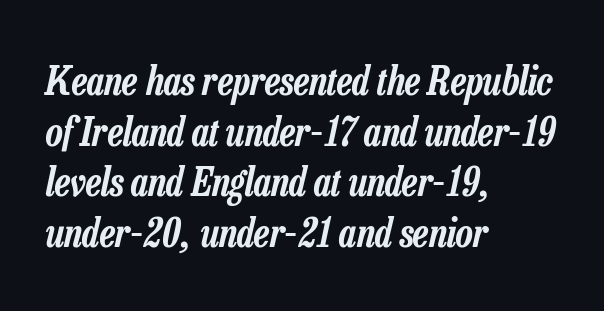
Slanted lettering throughout. Compared with typical body copy, the letter spacing here is the same. A student would call this left alignment; a typographer would say flush left, rag right. Quick note: underline off. Is this a fixed-width face? No — the glyphs have proportional, varying widths. A normal amount of white space separates one row of letters from the next.
